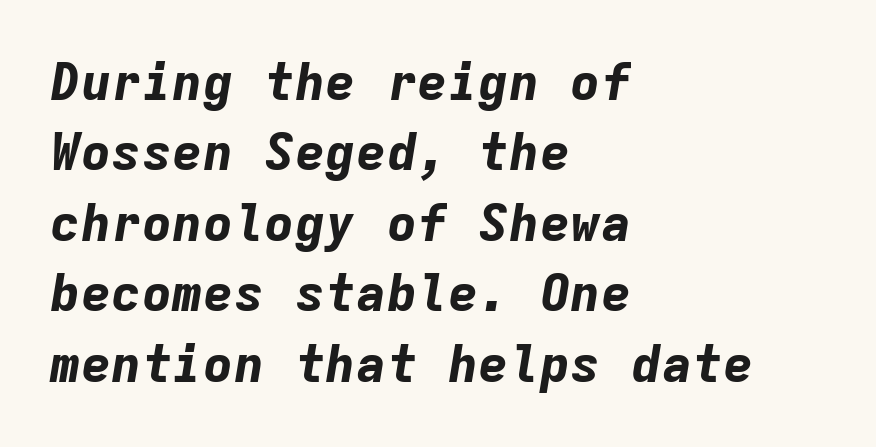
Q: Is the text bold? A: Yes.
Q: Is the text italic (slanted)? A: Yes, it leans right by about 9 degrees.
Q: Is the text underlined? A: No.
Q: How is the paragraph aligned? A: Left-aligned.
Q: Is the spacing between letters normal or unusually wide? A: Normal.
Q: Is the spacing between lines tight, normal or loose? A: Normal.
Q: Width (condensed, normal, or wide)? A: Normal.
Q: Stroke contrast? A: Low.
Q: x-height? A: Medium.
Q: Monospaced? A: Yes.
